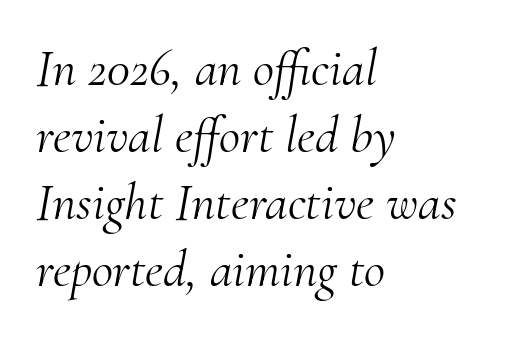
{"serif": "yes", "italic": "yes", "lean": "right", "slant_degrees": 10, "bold": "no", "weight": "light", "width": "normal", "stroke_contrast": "medium", "x_height": "small", "monospaced": "no", "underline": "no", "align": "left", "line_spacing": "normal", "line_spacing_ratio": 1.29, "letter_spacing": "normal", "letter_spacing_em": 0.0, "glyph_px": 52}
